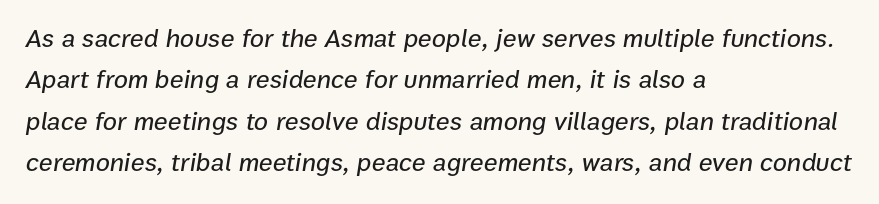
These lines stack with their left ends in a neat column. The words here are not underlined. The letters are slanted; this is an italic face. Rows of type keep a routine distance in the vertical direction. You could call the tracking neutral — neither tight nor loose.
